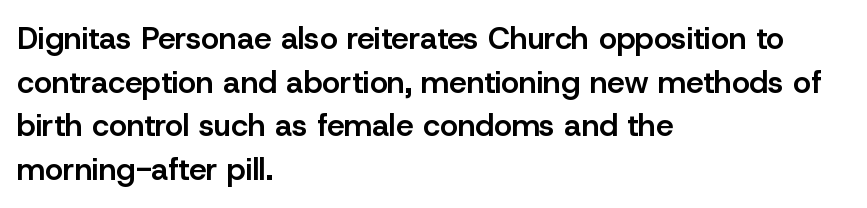
The image shows 31 px semibold sans-serif type, upright; set left-aligned, normal line spacing (1.41x), normal letter spacing, not underlined; low stroke contrast and a medium x-height.
